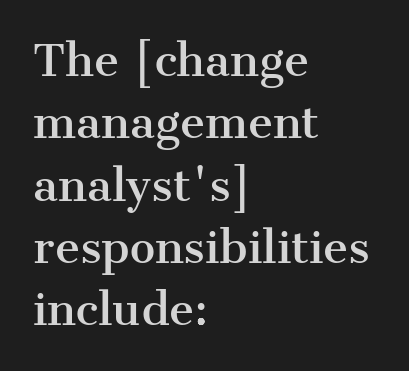
Q: Is the text italic (slanted)? A: No, it is upright.
Q: Is the typeface a serif or a sans-serif typeface? A: Serif.
Q: Is the text underlined? A: No.
Q: How is the paragraph aligned? A: Left-aligned.
Q: Is the spacing between letters normal or unusually wide? A: Normal.
Q: Is the spacing between lines tight, normal or loose? A: Normal.
Q: Width (condensed, normal, or wide)? A: Normal.
Q: Stroke contrast? A: Medium.
Q: x-height? A: Medium.
Q: Monospaced? A: No.
